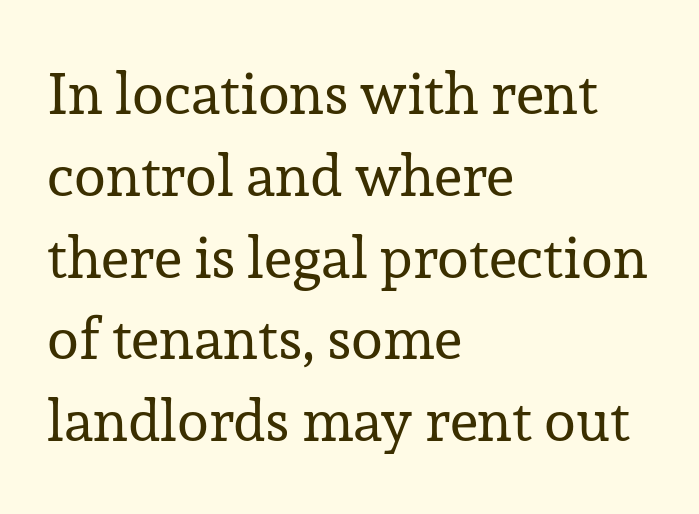
The glyphs in this specimen are seriffed. Vertical stems look standard width or narrower in stroke. How would I describe the line gaps? Plain and ordinary. The baseline area is clear. A typesetter would call this proportional, since set widths differ per character.
